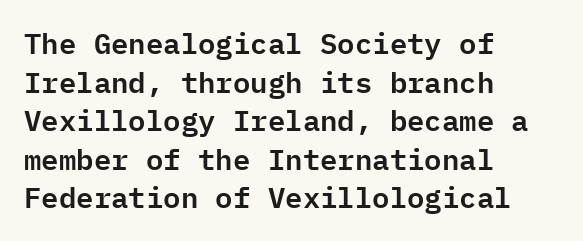
Q: Is the text italic (slanted)? A: No, it is upright.
Q: Is the typeface a serif or a sans-serif typeface? A: Sans-serif.
Q: Is the text underlined? A: No.
Q: How is the paragraph aligned? A: Left-aligned.
Q: Is the spacing between letters normal or unusually wide? A: Normal.
Q: Is the spacing between lines tight, normal or loose? A: Normal.
Q: Width (condensed, normal, or wide)? A: Normal.
Q: Stroke contrast? A: Low.
Q: x-height? A: Medium.
Q: Monospaced? A: Yes.
